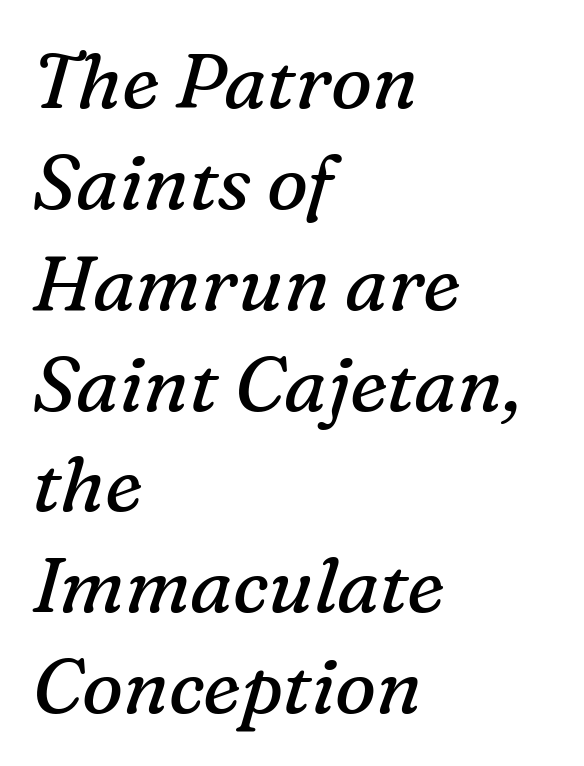
{"serif": "yes", "italic": "yes", "lean": "right", "slant_degrees": 16, "bold": "no", "weight": "regular", "width": "normal", "stroke_contrast": "medium", "x_height": "medium", "monospaced": "no", "underline": "no", "align": "left", "line_spacing": "normal", "line_spacing_ratio": 1.31, "letter_spacing": "normal", "letter_spacing_em": 0.0, "glyph_px": 77}
